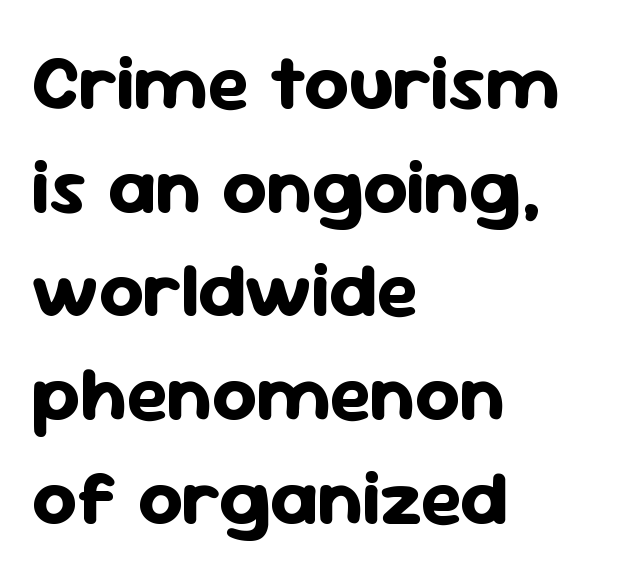
The rendering anchors every line to the left-hand side. No feet cap the strokes, marking this as sans-serif type. The passage shown is typed in a proportional face where columns would drift. Horizontal bands of white between lines are of average thickness.
